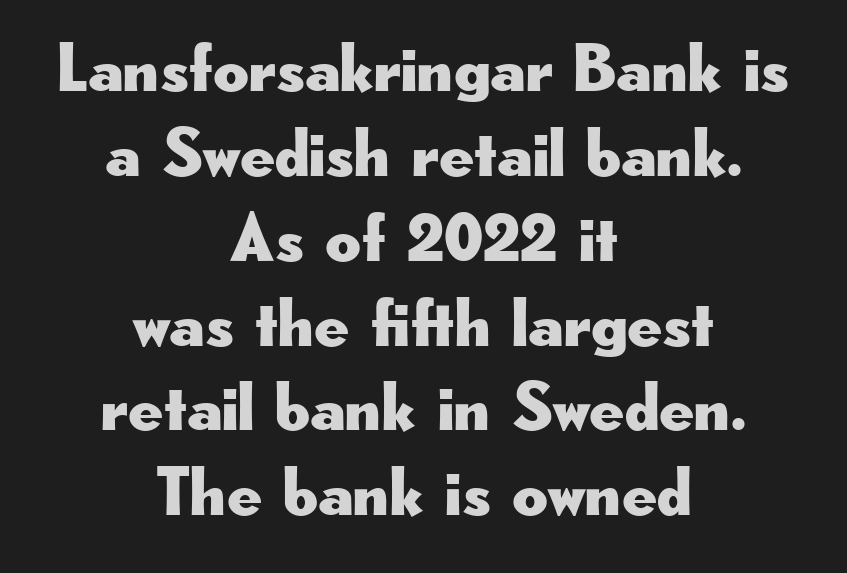
{"serif": "no", "italic": "no", "width": "wide", "stroke_contrast": "low", "x_height": "small", "monospaced": "no", "underline": "no", "align": "center", "line_spacing_ratio": 1.23, "letter_spacing": "normal", "letter_spacing_em": 0.0, "glyph_px": 69}
